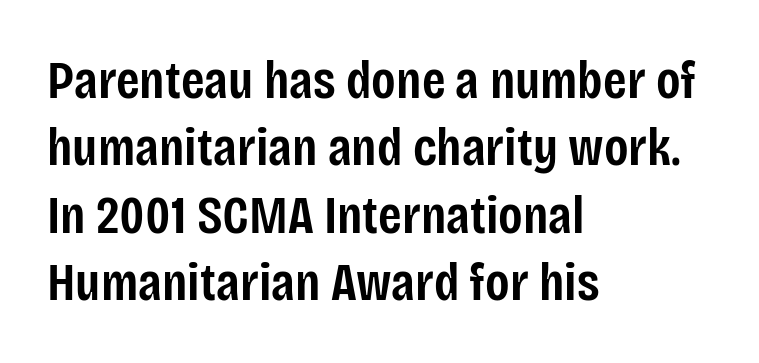
Is the block centered? No — it sits flush against the left margin. To sum up the face: it is a sans, with no serifs. Every stem runs plumb, perpendicular to the baseline. The type is set solid horizontally, with unmodified tracking. Is the type bold? Partly — it's a semibold, heavier than regular but not fully bold. Just letters on the line, the space beneath them empty.
